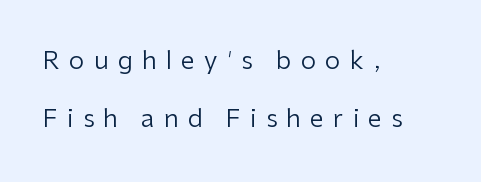
Honestly, there is no underline to notice here at all. Line starts are locked; line ends wander. Letter spacing: wide. Stems here are at most as thick as an everyday book face. Honestly, the rows look like they've been pulled way apart.
